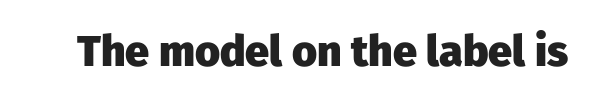
Set as a true bold cut, around the 700 mark. This rendering leaves character spacing at its baseline value. Serifs: no, the terminals of the letterforms are clean. Underlining? Definitely not there.
